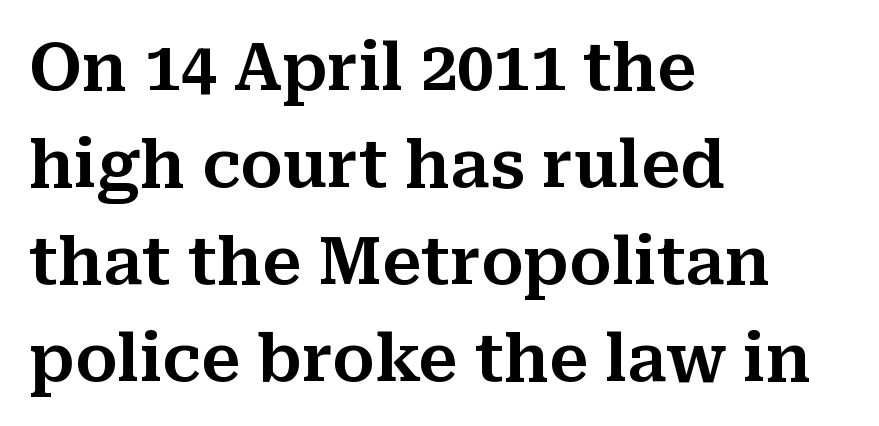
Character widths vary here, with narrow letters taking less room than wide ones. Ordinary non-slanted type is in use. The glyphs are unaccompanied by any horizontal stroke below them. You can tell from the footed stems that serif type was used.
